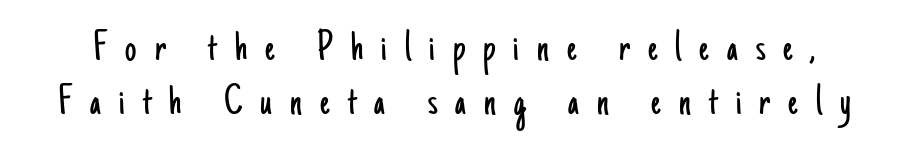
Q: Is the text bold? A: No.
Q: Is the text italic (slanted)? A: No, it is upright.
Q: Is the typeface a serif or a sans-serif typeface? A: Sans-serif.
Q: Is the text underlined? A: No.
Q: Is the spacing between letters normal or unusually wide? A: Unusually wide.
Q: Width (condensed, normal, or wide)? A: Condensed.
Q: Stroke contrast? A: Low.
Q: x-height? A: Small.
Q: Monospaced? A: No.
